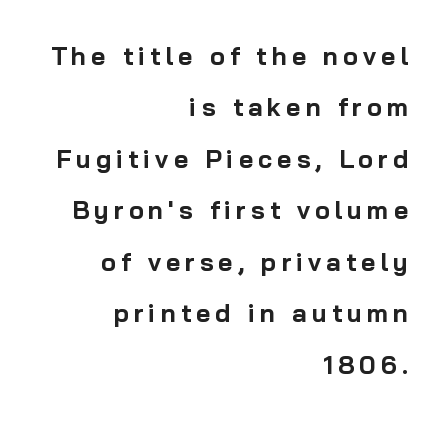
{"italic": "no", "bold": "yes", "underline": "no", "align": "right", "line_spacing": "loose", "line_spacing_ratio": 2.06, "letter_spacing": "wide", "letter_spacing_em": 0.2, "glyph_px": 25}
